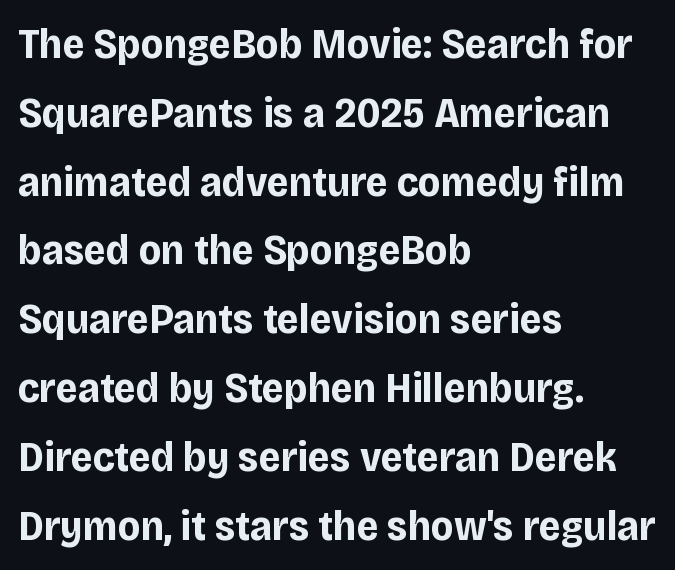
The image shows 43 px bold sans-serif type, upright; set left-aligned, normal line spacing (1.6x), normal letter spacing, not underlined; low stroke contrast and a large x-height.
